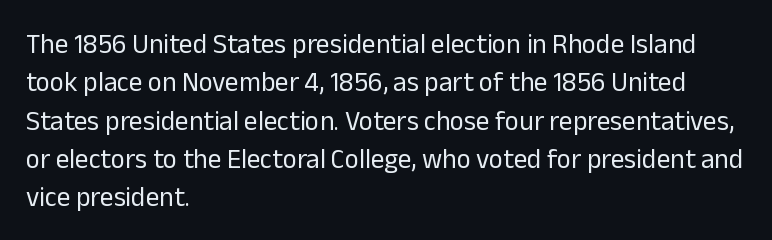
Q: Is the text bold? A: No.
Q: Is the text italic (slanted)? A: No, it is upright.
Q: Is the text underlined? A: No.
Q: How is the paragraph aligned? A: Left-aligned.
Q: Is the spacing between letters normal or unusually wide? A: Normal.
Q: Is the spacing between lines tight, normal or loose? A: Normal.
